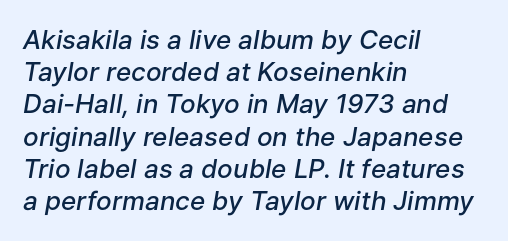
Q: Is the text bold? A: Semi-bold.
Q: Is the text italic (slanted)? A: Yes, it leans right by about 9 degrees.
Q: Is the text underlined? A: No.
Q: How is the paragraph aligned? A: Left-aligned.
Q: Is the spacing between letters normal or unusually wide? A: Normal.
